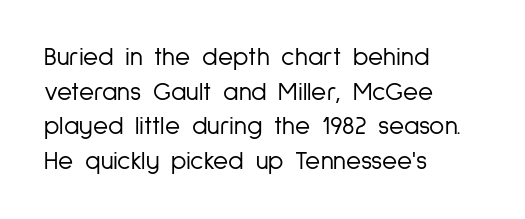
Q: Is the text bold? A: No.
Q: Is the text italic (slanted)? A: No, it is upright.
Q: Is the text underlined? A: No.
Q: How is the paragraph aligned? A: Left-aligned.
Q: Is the spacing between letters normal or unusually wide? A: Normal.
Q: Is the spacing between lines tight, normal or loose? A: Normal.
